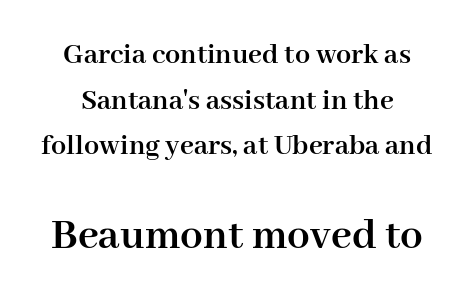
Q: Is the text bold? A: Yes.
Q: Is the text italic (slanted)? A: No, it is upright.
Q: Is the typeface a serif or a sans-serif typeface? A: Serif.
Q: Is the text underlined? A: No.
Q: Is the spacing between letters normal or unusually wide? A: Normal.
Q: Is the spacing between lines tight, normal or loose? A: Normal.
Q: Which block of text is set in a larger size, the first (top) or the second (bottom)? A: The second (bottom) one.
Q: Width (condensed, normal, or wide)? A: Normal.
Q: Stroke contrast? A: High.
Q: x-height? A: Medium.
Q: Monospaced? A: No.
